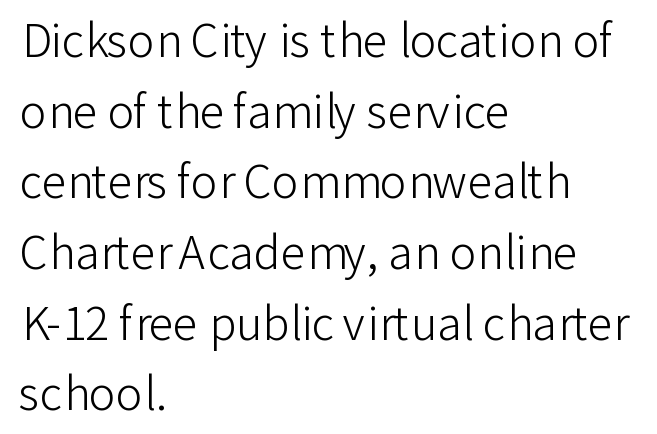
The image shows 45 px light sans-serif type, upright; set left-aligned, normal line spacing (1.57x), normal letter spacing, not underlined; low stroke contrast and a medium x-height.
